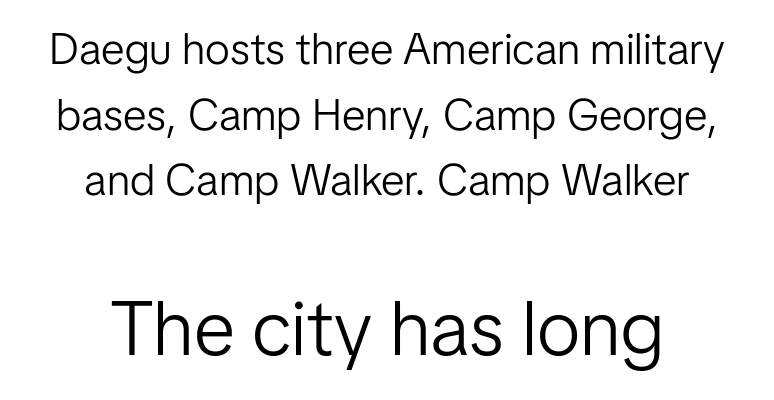
The image shows 77 px light sans-serif type, upright; set centered, normal line spacing (1.49x), normal letter spacing, not underlined; the second (bottom) block is 1.75x larger; low stroke contrast and a medium x-height.
